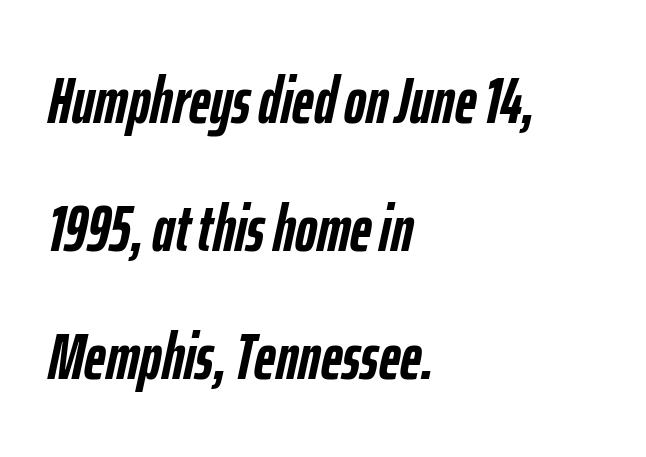
Q: Is the text bold? A: Yes.
Q: Is the text italic (slanted)? A: Yes, it leans right by about 12 degrees.
Q: Is the text underlined? A: No.
Q: How is the paragraph aligned? A: Left-aligned.
Q: Is the spacing between letters normal or unusually wide? A: Normal.
Q: Is the spacing between lines tight, normal or loose? A: Loose.
Q: Width (condensed, normal, or wide)? A: Condensed.
Q: Stroke contrast? A: Low.
Q: x-height? A: Medium.
Q: Monospaced? A: No.
